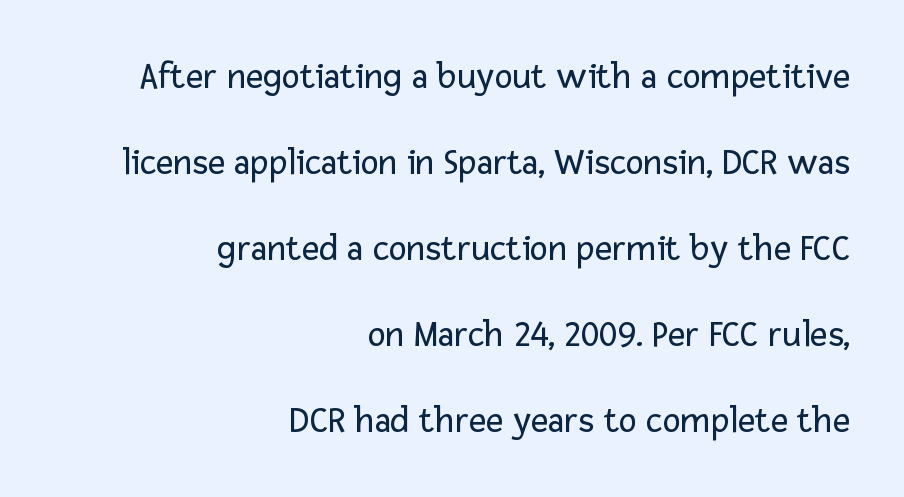
The image shows 38 px regular-weight sans-serif type, upright; set right-aligned, loose line spacing (2.26x), normal letter spacing, not underlined; low stroke contrast and a medium x-height.
